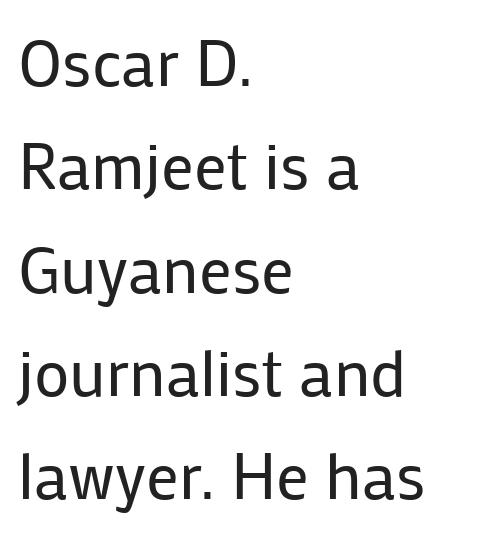
The passage shown is typed in a proportional face where columns would drift. The letters stand straight up with perfectly vertical stems. Heft: none added — not bold. The compositor pushed each line to the left boundary. Quick note: interline space is typical.
